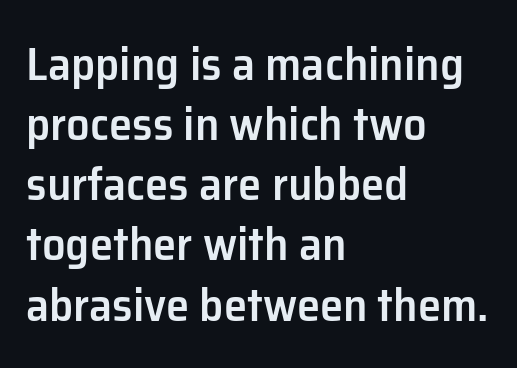
{"serif": "no", "italic": "no", "bold": "semi", "weight": "semibold", "width": "normal", "stroke_contrast": "low", "x_height": "medium", "monospaced": "no", "underline": "no", "align": "left", "line_spacing": "normal", "line_spacing_ratio": 1.28, "letter_spacing": "normal", "letter_spacing_em": 0.0, "glyph_px": 47}
